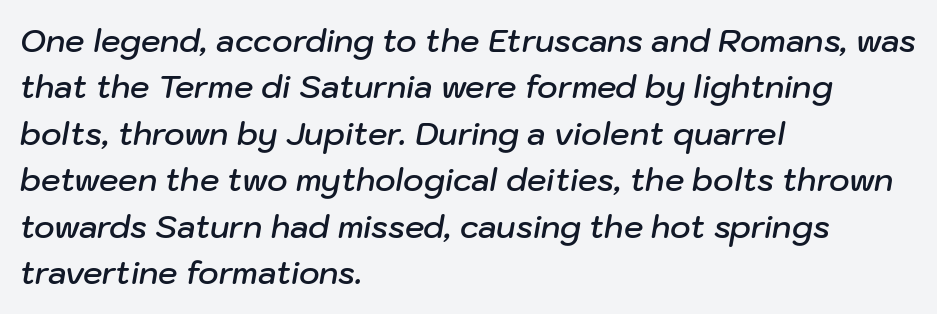
The face used here is rendered with its standard letterfit. The paragraph has a hard left edge and a soft right edge. The lettering tilts uniformly, giving the passage an italic look. One glance says typical: line gaps are just what's usual.
